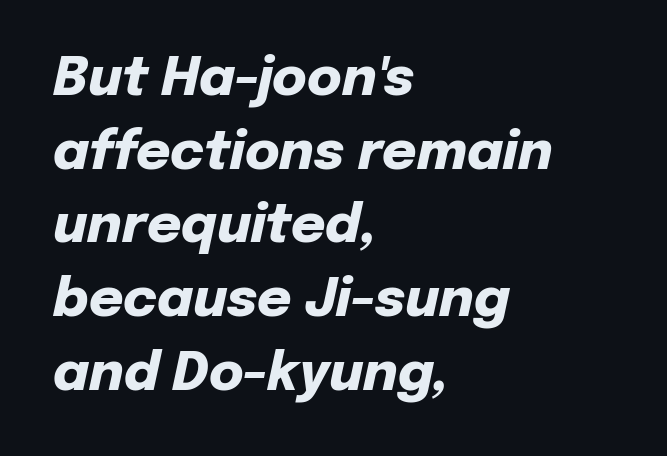
{"italic": "yes", "lean": "right", "slant_degrees": 12, "bold": "yes", "weight": "heavy", "width": "normal", "stroke_contrast": "low", "x_height": "medium", "monospaced": "no", "underline": "no", "align": "left", "line_spacing": "normal", "line_spacing_ratio": 1.39, "letter_spacing": "normal", "letter_spacing_em": 0.0, "glyph_px": 53}
